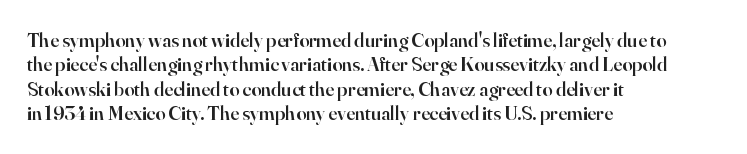
Q: Is the text bold? A: Semi-bold.
Q: Is the text italic (slanted)? A: No, it is upright.
Q: Is the text underlined? A: No.
Q: How is the paragraph aligned? A: Left-aligned.
Q: Is the spacing between letters normal or unusually wide? A: Normal.
